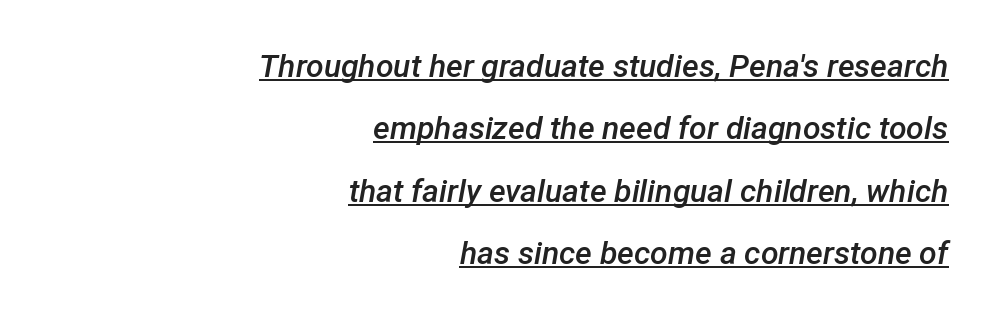
The image shows 32 px semibold type, italic (leaning right); set right-aligned, loose line spacing (1.95x), normal letter spacing, underlined; low stroke contrast and a medium x-height.
